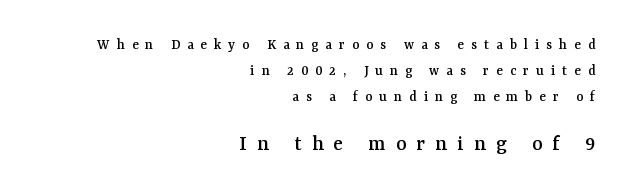
The block sitting lower on the canvas is the one with enlarged characters. The zone under the glyphs is completely vacant. Each word looks stretched out because of the extra space between its letters. The setting favours the right margin, as signatures and pull-quotes sometimes do. This is the regular roman posture of the typeface.
